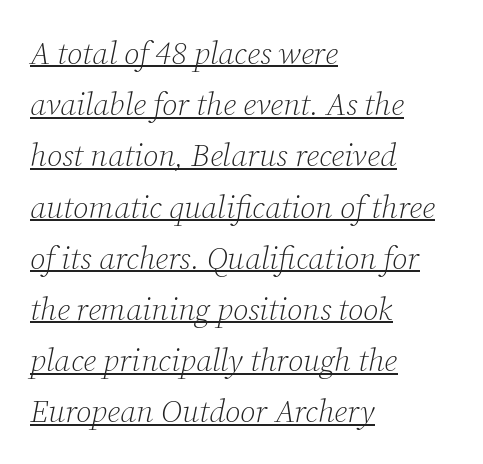
The image shows 32 px light serif type, italic (leaning right); set left-aligned, normal line spacing (1.6x), normal letter spacing, underlined; low stroke contrast and a medium x-height.
